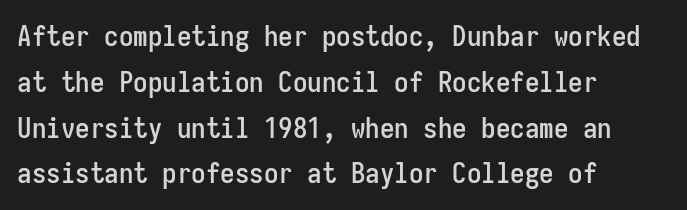
Alignment: flush left. The space beneath each line is pristine and unruled. Reading down the column, the eye jumps a familiar distance to each next line. The letterforms sit shoulder to shoulder at normal distance. Type style note: lacks serifs. Note the uniform advance width — an 'i' takes as much space as an 'm'.
